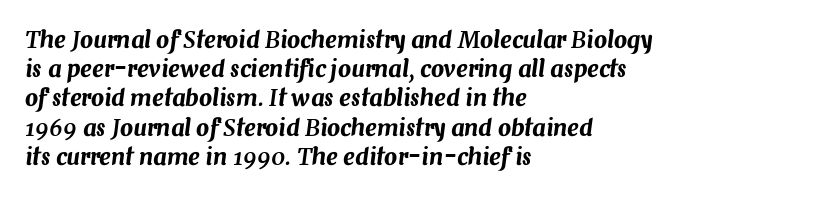
A normal amount of white space separates one row of letters from the next. Short note: letters normally spaced. The gap between lines stays unmarked. Alignment: flush left. This sample uses an oblique cut, with every glyph tilted off the vertical.
